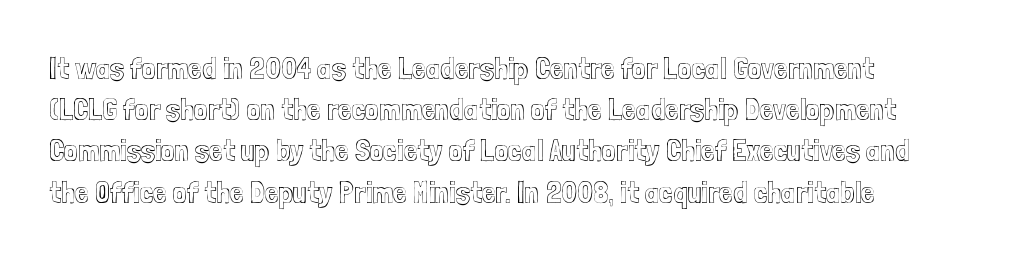
{"italic": "no", "width": "condensed", "x_height": "medium", "monospaced": "no", "underline": "no", "align": "left", "line_spacing": "normal", "line_spacing_ratio": 1.33, "letter_spacing": "normal", "letter_spacing_em": 0.0, "glyph_px": 31}
